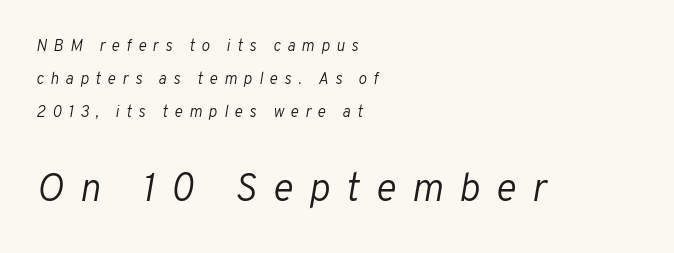
{"italic": "yes", "lean": "right", "slant_degrees": 10, "bold": "no", "weight": "light", "width": "normal", "stroke_contrast": "low", "x_height": "medium", "monospaced": "no", "underline": "no", "align": "left", "line_spacing": "loose", "line_spacing_ratio": 2.06, "letter_spacing": "wide", "letter_spacing_em": 0.41, "larger_block": "second", "size_ratio": 2.44, "glyph_px": 39}
